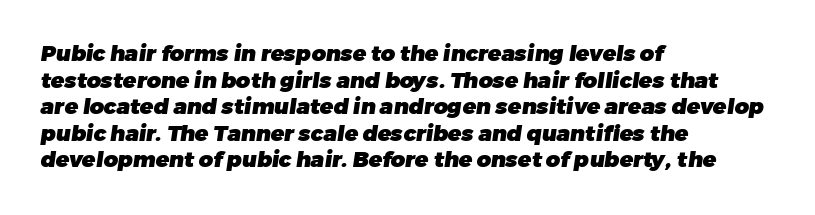
The letterforms sit shoulder to shoulder at normal distance. Bare-footed words on every line. The letters are bold, with thick, heavy strokes. Horizontal alignment here is leftward, the default for most running prose.
